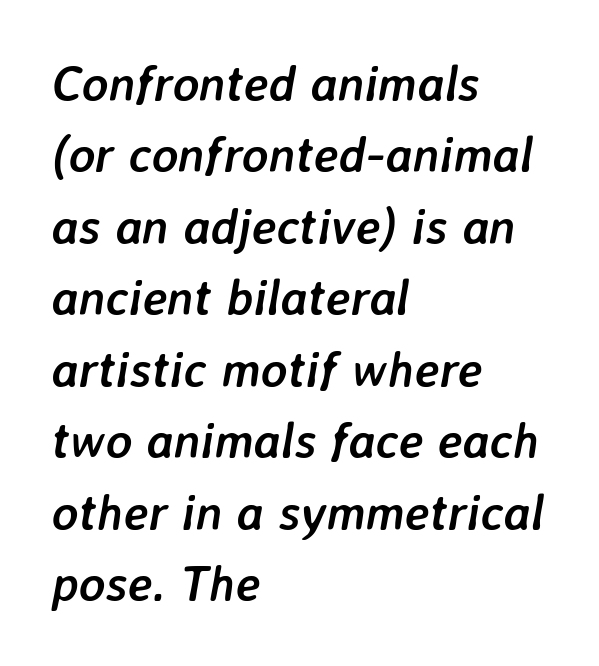
You could call the tracking neutral — neither tight nor loose. Each glyph is drawn with heavy, bold strokes. Each line starts at the same left margin while the right side varies. Regarding leading, the lines here are spaced in the standard way. The typography opts for an oblique posture over an upright one.
